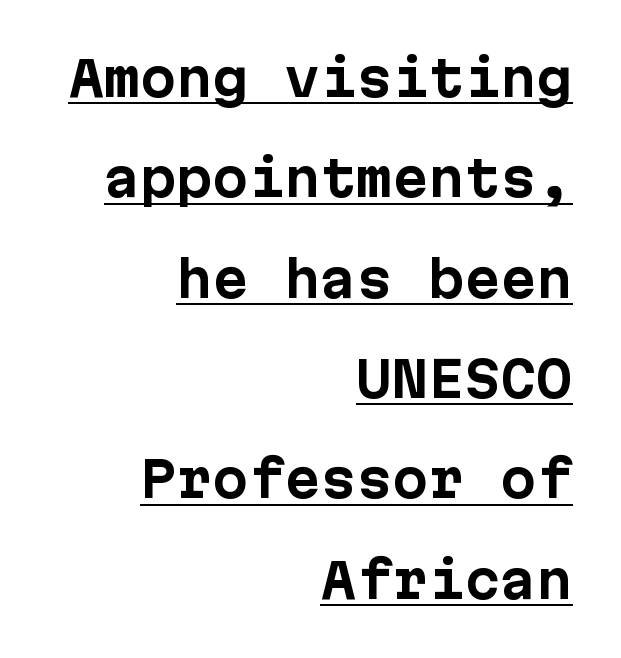
The image shows 48 px bold sans-serif type, upright; set right-aligned, loose line spacing (2.09x), normal letter spacing, underlined; low stroke contrast and a medium x-height.
